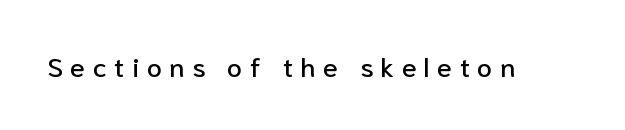
The image shows 27 px text type, upright; set unusually wide letter spacing (+0.28 em), not underlined.
